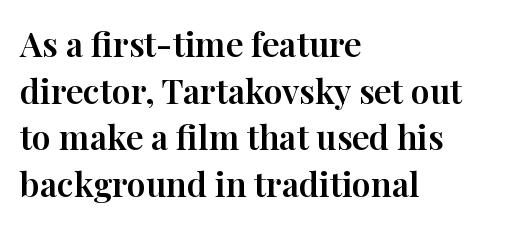
Is the letter spacing exaggerated? No — it looks like the ordinary default. Quick note: not italic, upright. Glance below the letters and you will spot only blank space. Line spacing here is normal. Type style note: has serifs.
